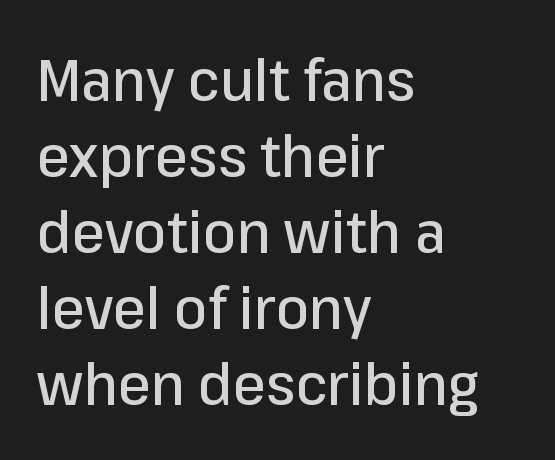
The image shows 59 px sans-serif type, upright; set left-aligned, normal line spacing (1.29x), normal letter spacing, not underlined; low stroke contrast and a medium x-height.
